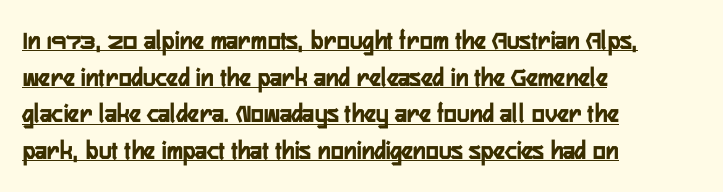
Designer's note — italics off, roman on. If you drew a ruler down the left edge, every line would touch it. This sample uses plain, unmodified letter spacing. Somebody hit Ctrl+U on this one — the words are underlined. Vertical spacing — default.
